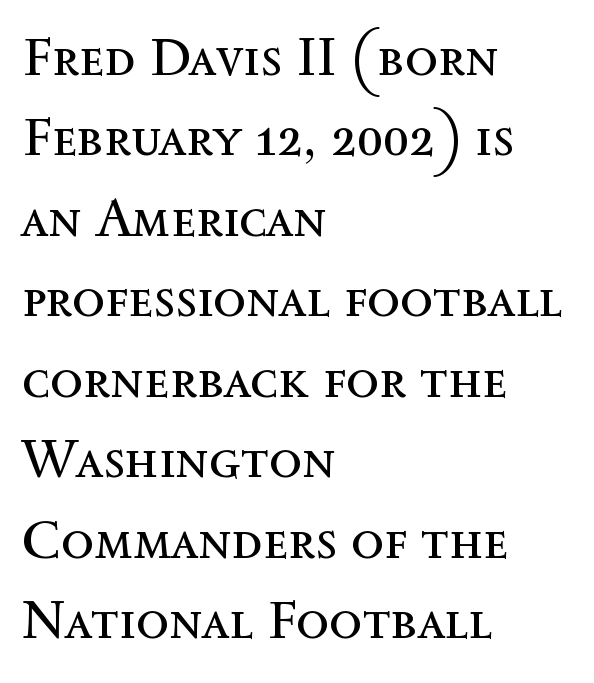
These lines keep a tight, regular rhythm from letter to letter. Do the characters align in a grid? No, the font is proportional. Notice how descenders clear the ascenders below comfortably — that's standard leading. Just letters on the line, the space beneath them empty. This is not heavy type; no bold has been used. Unlike italic type, these characters show no tilt at all.
